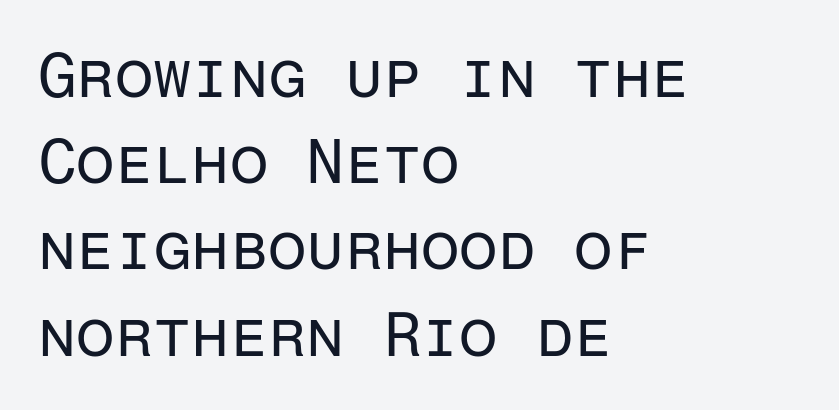
{"serif": "no", "italic": "no", "bold": "no", "weight": "regular", "width": "normal", "stroke_contrast": "low", "x_height": "medium", "monospaced": "yes", "underline": "no", "align": "left", "line_spacing": "normal", "line_spacing_ratio": 1.39, "letter_spacing": "normal", "letter_spacing_em": 0.0, "glyph_px": 62}
